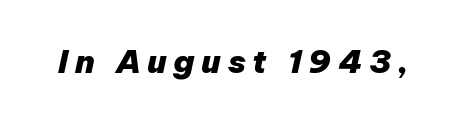
Q: Is the text bold? A: Yes.
Q: Is the text italic (slanted)? A: Yes, it leans right by about 12 degrees.
Q: Is the text underlined? A: No.
Q: Is the spacing between letters normal or unusually wide? A: Unusually wide.
Q: Width (condensed, normal, or wide)? A: Normal.
Q: Stroke contrast? A: Low.
Q: x-height? A: Medium.
Q: Monospaced? A: No.
